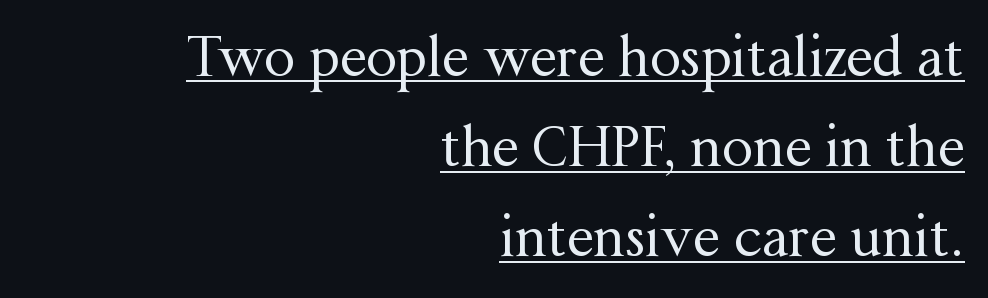
Proportional: the letters do not fall into vertical columns. The text was rendered using a seriffed face with decorative stroke endings. If you drew a line through each stem, it would be perfectly vertical. Does extra space separate the letters? No, they use regular spacing. Every word sits above its own underline.
